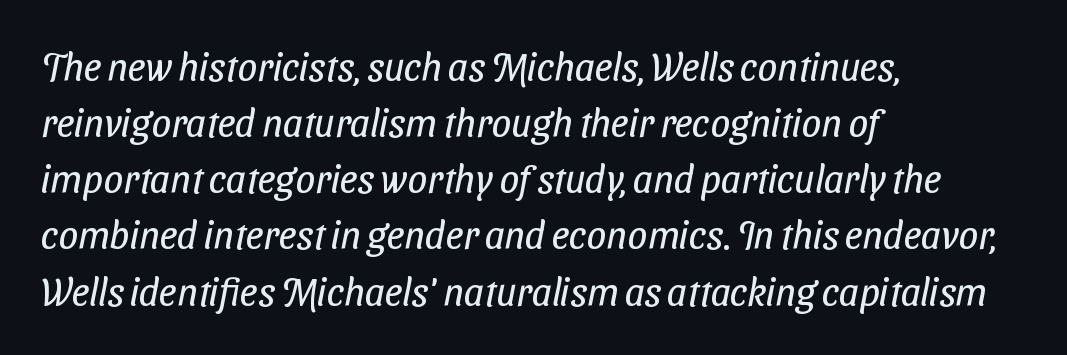
Q: Is the text bold? A: No.
Q: Is the typeface a serif or a sans-serif typeface? A: Sans-serif.
Q: Is the text underlined? A: No.
Q: How is the paragraph aligned? A: Left-aligned.
Q: Is the spacing between letters normal or unusually wide? A: Normal.
Q: Is the spacing between lines tight, normal or loose? A: Normal.
Q: Width (condensed, normal, or wide)? A: Condensed.
Q: Stroke contrast? A: Low.
Q: x-height? A: Medium.
Q: Monospaced? A: No.
